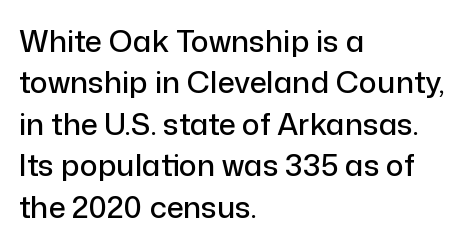
Posture: upright roman. The passage shown is typed in a proportional face where columns would drift. Standard letterfit; no display-style spreading of the glyphs. Glance below the letters and you will spot only blank space.
